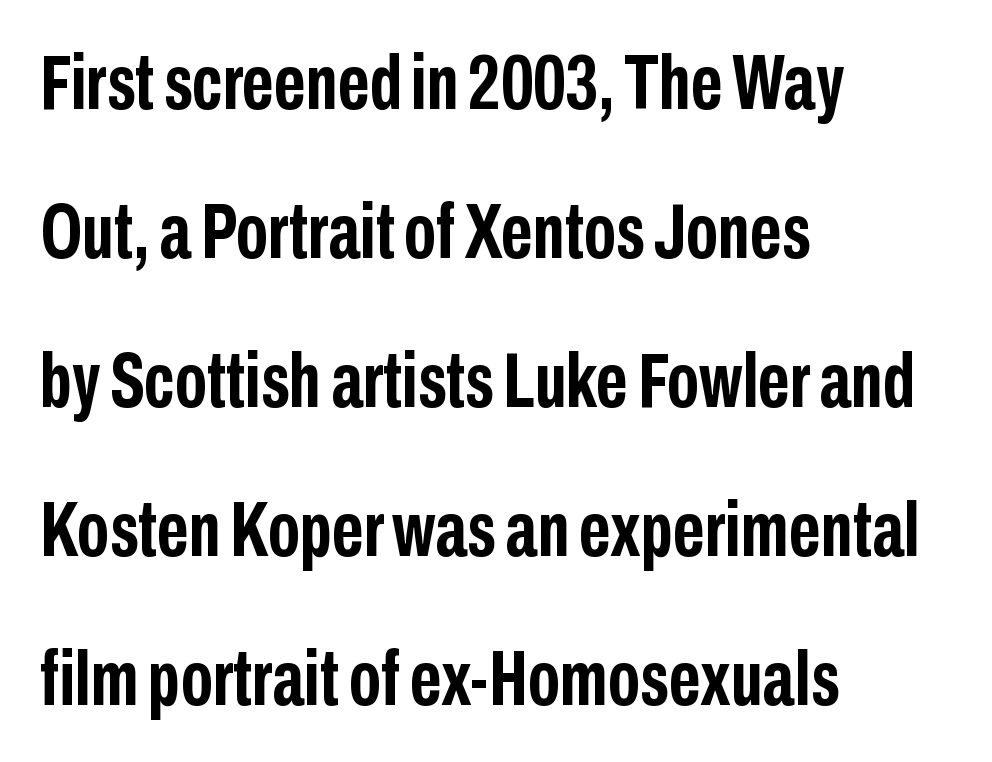
Q: Is the text bold? A: Yes.
Q: Is the text italic (slanted)? A: No, it is upright.
Q: Is the typeface a serif or a sans-serif typeface? A: Sans-serif.
Q: Is the text underlined? A: No.
Q: How is the paragraph aligned? A: Left-aligned.
Q: Is the spacing between letters normal or unusually wide? A: Normal.
Q: Is the spacing between lines tight, normal or loose? A: Loose.
Q: Width (condensed, normal, or wide)? A: Condensed.
Q: Stroke contrast? A: Low.
Q: x-height? A: Medium.
Q: Monospaced? A: No.
